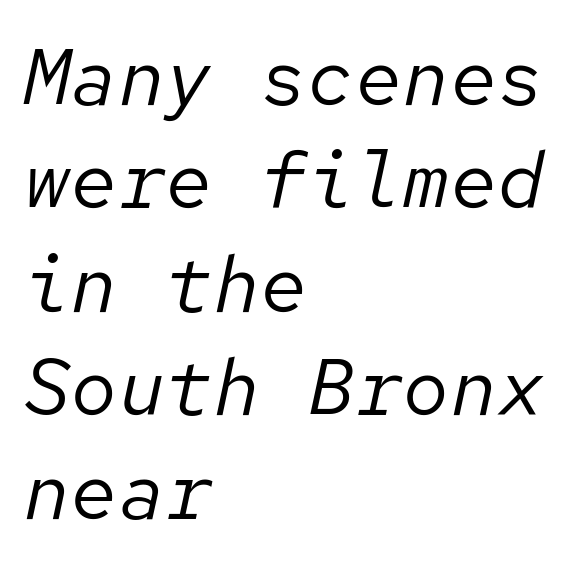
The image shows 79 px regular-weight type, italic (leaning right), monospaced; set left-aligned, normal line spacing (1.31x), normal letter spacing, not underlined; low stroke contrast and a medium x-height.
